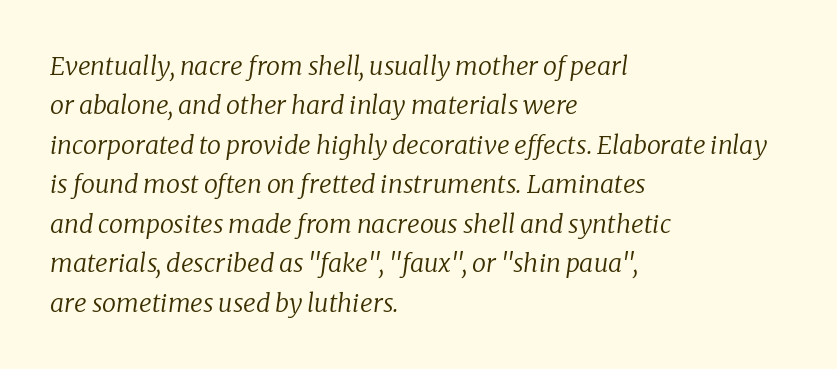
The image shows 25 px text type, italic (leaning right); set left-aligned, normal line spacing (1.58x), normal letter spacing, not underlined.
